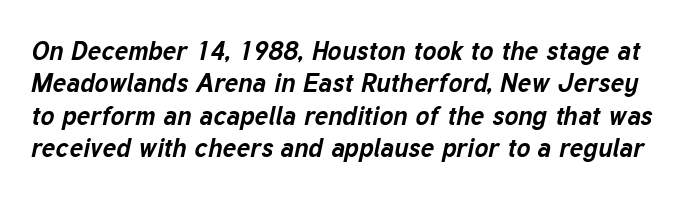
Q: Is the text bold? A: Yes.
Q: Is the text italic (slanted)? A: Yes, it leans right by about 12 degrees.
Q: Is the text underlined? A: No.
Q: Is the spacing between letters normal or unusually wide? A: Normal.
Q: Is the spacing between lines tight, normal or loose? A: Normal.
